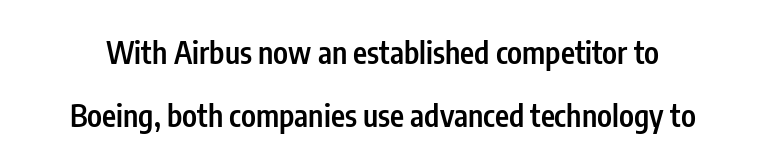
Q: Is the text bold? A: Semi-bold.
Q: Is the text italic (slanted)? A: No, it is upright.
Q: Is the typeface a serif or a sans-serif typeface? A: Sans-serif.
Q: Is the text underlined? A: No.
Q: Is the spacing between letters normal or unusually wide? A: Normal.
Q: Is the spacing between lines tight, normal or loose? A: Loose.
Q: Width (condensed, normal, or wide)? A: Condensed.
Q: Stroke contrast? A: Low.
Q: x-height? A: Medium.
Q: Monospaced? A: No.
